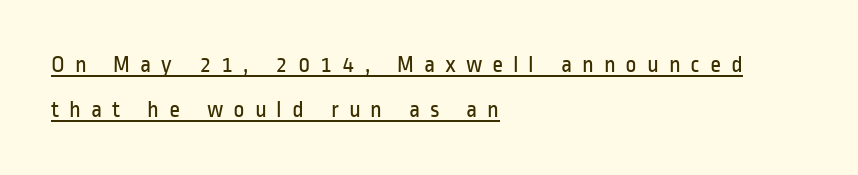
Counters stay open thanks to moderate or lighter strokes. Descenders here cross a horizontal rule under the line. Compared with typical body copy, the letter spacing here is much looser. The lettering stays uniformly vertical, giving the passage a roman look. The rag falls on the right side of this text block.
